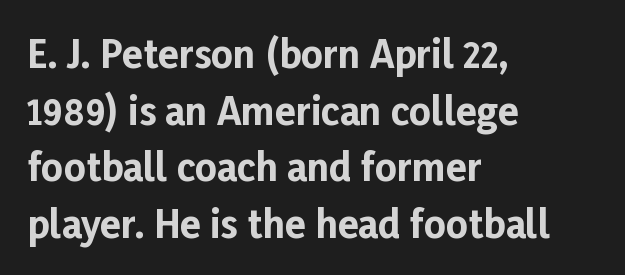
Visually the block forms a straight wall on the left and a jagged coastline on the right. This is sans-serif lettering, the kind often seen on screens and signage. If you drew a line through each stem, it would be perfectly vertical. The rendering keeps characters at their native spacing. Unmarked baselines from the first word to the last.
